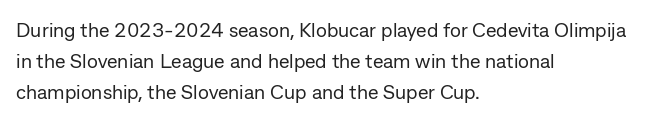
Unmarked baselines from the first word to the last. Between one letter and the next there's only the usual sliver of space. Left-aligned paragraph, ragged on the right. Compared with typical paragraphs, the rows here are spaced about the same. It's the straight-up-and-down kind of type.
